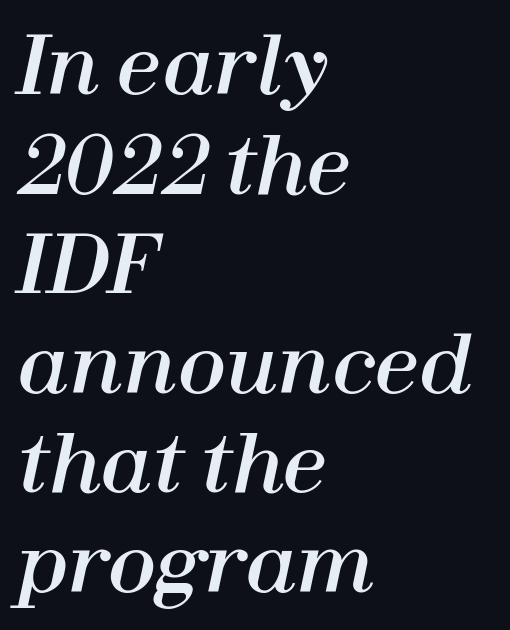
{"italic": "yes", "lean": "right", "slant_degrees": 12, "width": "normal", "stroke_contrast": "high", "x_height": "medium", "monospaced": "no", "underline": "no", "align": "left", "line_spacing": "normal", "line_spacing_ratio": 1.26, "letter_spacing": "normal", "letter_spacing_em": 0.0, "glyph_px": 79}
